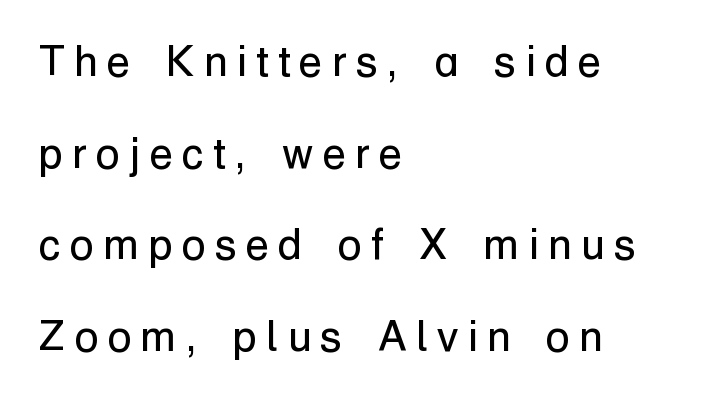
{"serif": "no", "italic": "no", "bold": "no", "weight": "regular", "width": "normal", "stroke_contrast": "low", "x_height": "medium", "monospaced": "no", "underline": "no", "align": "left", "line_spacing": "loose", "line_spacing_ratio": 2.13, "letter_spacing": "wide", "letter_spacing_em": 0.22, "glyph_px": 43}
